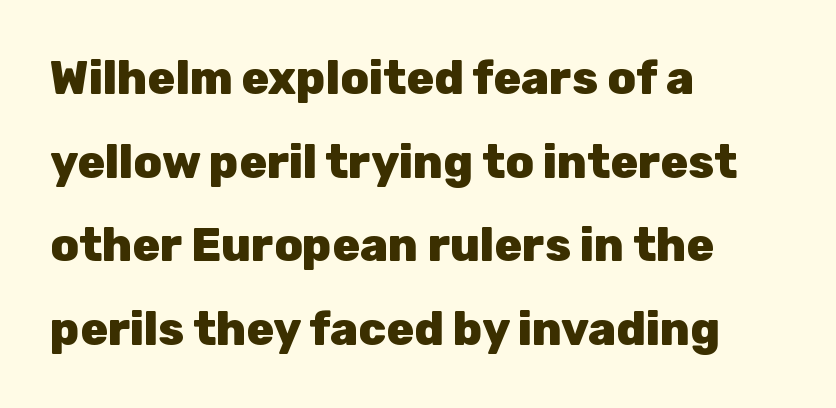
Q: Is the text bold? A: Yes.
Q: Is the text italic (slanted)? A: No, it is upright.
Q: Is the typeface a serif or a sans-serif typeface? A: Sans-serif.
Q: Is the text underlined? A: No.
Q: How is the paragraph aligned? A: Left-aligned.
Q: Is the spacing between letters normal or unusually wide? A: Normal.
Q: Width (condensed, normal, or wide)? A: Normal.
Q: Stroke contrast? A: Low.
Q: x-height? A: Medium.
Q: Monospaced? A: No.
